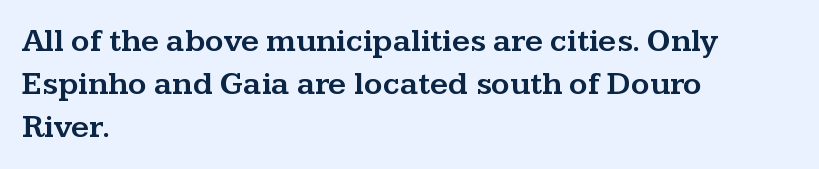
Q: Is the text italic (slanted)? A: No, it is upright.
Q: Is the typeface a serif or a sans-serif typeface? A: Serif.
Q: Is the text underlined? A: No.
Q: How is the paragraph aligned? A: Left-aligned.
Q: Is the spacing between letters normal or unusually wide? A: Normal.
Q: Is the spacing between lines tight, normal or loose? A: Normal.
Q: Width (condensed, normal, or wide)? A: Wide.
Q: Stroke contrast? A: Medium.
Q: x-height? A: Medium.
Q: Monospaced? A: No.
